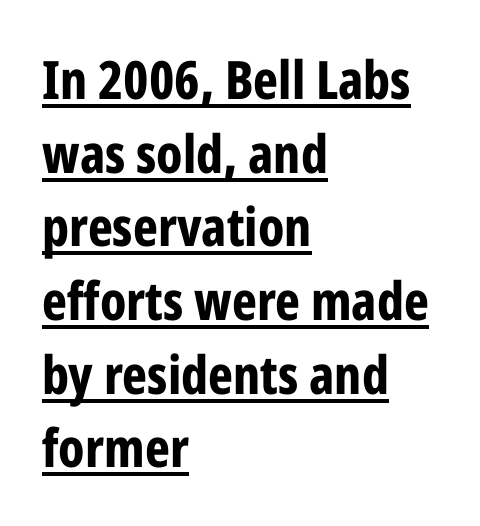
Short note: letters normally spaced. Stroke terminals: plain, sans-serif. Is this a fixed-width face? No — the glyphs have proportional, varying widths. Summary of weight: heavy, a full bold.
